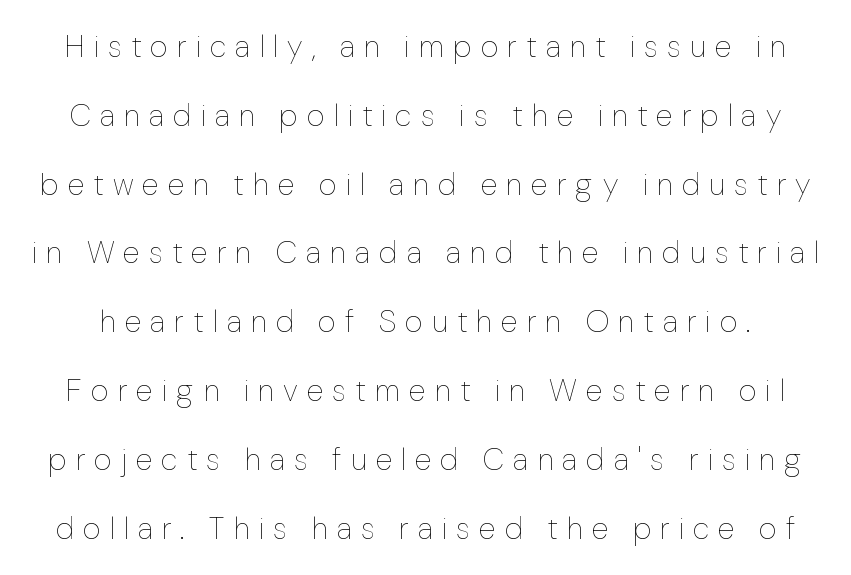
Weight: in the light-to-regular range. Notice the wide empty band between every row — that's loose leading. Character widths vary here, with narrow letters taking less room than wide ones. Words appear elongated and porous because spacing is wide.
